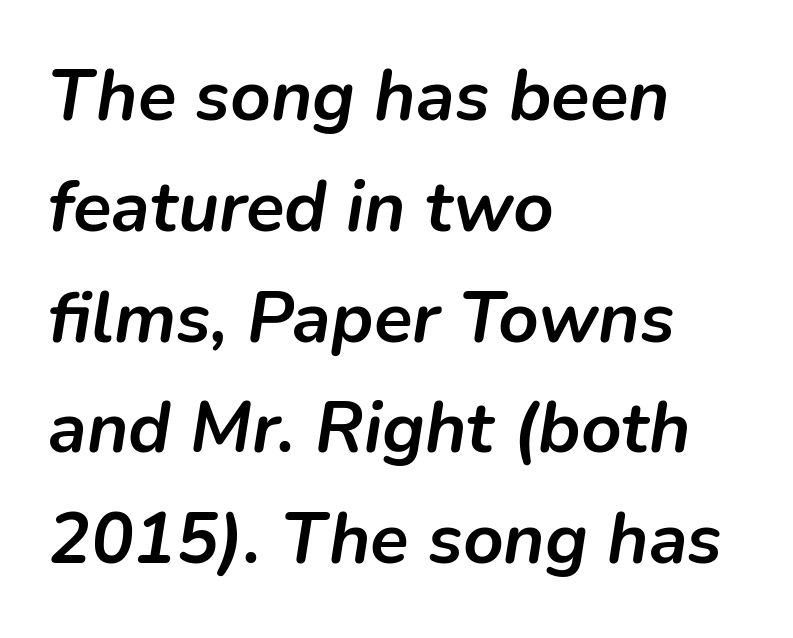
Visually the block forms a straight wall on the left and a jagged coastline on the right. Tracking value appears to be zero — textbook default spacing. A typesetter would mark this as italic. Normally led — the rows are evenly, conventionally spaced. Do the characters align in a grid? No, the font is proportional. Descender tails drop into unmarked territory.
